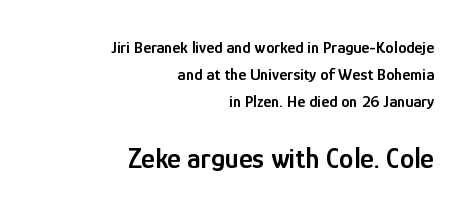
Q: Is the text bold? A: Semi-bold.
Q: Is the text italic (slanted)? A: No, it is upright.
Q: Is the typeface a serif or a sans-serif typeface? A: Sans-serif.
Q: Is the text underlined? A: No.
Q: How is the paragraph aligned? A: Right-aligned.
Q: Is the spacing between letters normal or unusually wide? A: Normal.
Q: Is the spacing between lines tight, normal or loose? A: Normal.
Q: Which block of text is set in a larger size, the first (top) or the second (bottom)? A: The second (bottom) one.
Q: Width (condensed, normal, or wide)? A: Condensed.
Q: Stroke contrast? A: Low.
Q: x-height? A: Medium.
Q: Monospaced? A: No.
